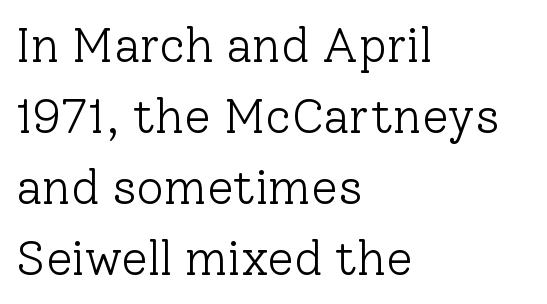
The image shows 48 px light serif type, upright; set left-aligned, normal line spacing (1.48x), normal letter spacing, not underlined; low stroke contrast and a medium x-height.
